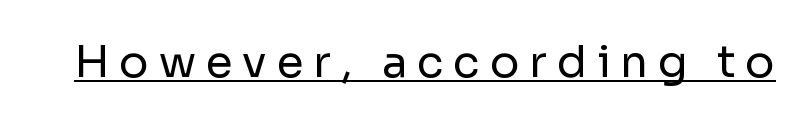
The image shows 44 px regular-weight sans-serif type, upright; set unusually wide letter spacing (+0.22 em), underlined; low stroke contrast and a medium x-height.
